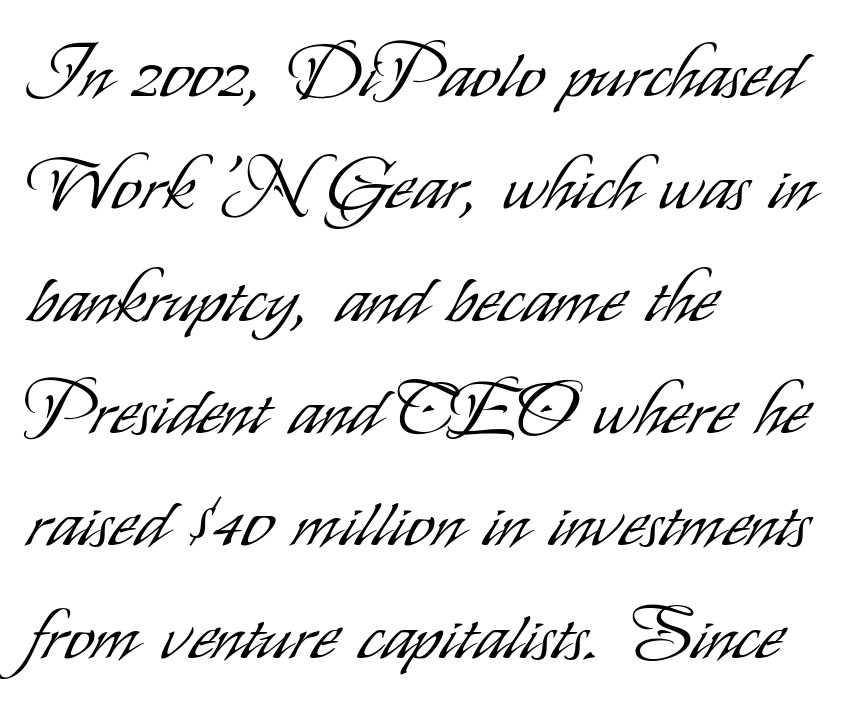
Here the designer chose a conventional face with non-uniform glyph widths. A sans-serif font was chosen for this passage. The leading is moderate, giving the passage an even texture. The compositor pushed each line to the left boundary. Stroke mass is kept to a normal reading level or below.
